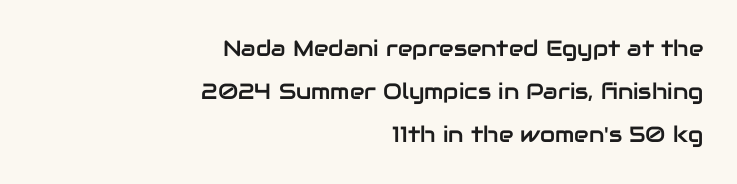
Q: Is the text italic (slanted)? A: No, it is upright.
Q: Is the text underlined? A: No.
Q: How is the paragraph aligned? A: Right-aligned.
Q: Is the spacing between letters normal or unusually wide? A: Normal.
Q: Is the spacing between lines tight, normal or loose? A: Loose.
